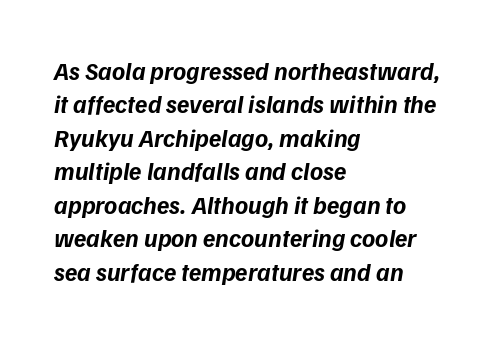
{"bold": "yes", "underline": "no", "align": "left", "line_spacing": "normal", "line_spacing_ratio": 1.34, "letter_spacing": "normal", "letter_spacing_em": 0.0, "glyph_px": 25}
